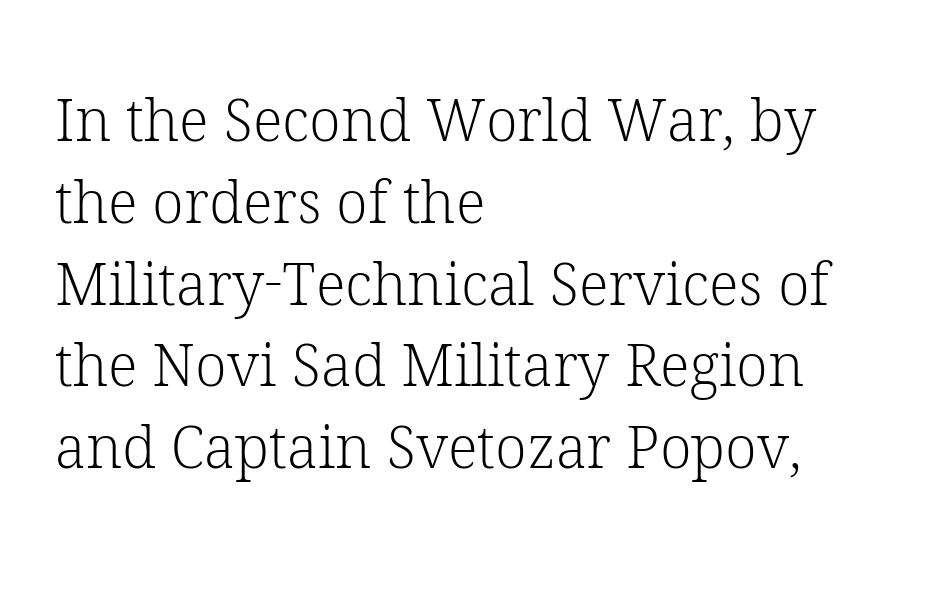
{"serif": "yes", "italic": "no", "bold": "no", "weight": "light", "width": "normal", "stroke_contrast": "low", "x_height": "medium", "monospaced": "no", "underline": "no", "align": "left", "line_spacing": "normal", "line_spacing_ratio": 1.41, "letter_spacing": "normal", "letter_spacing_em": 0.0, "glyph_px": 58}
